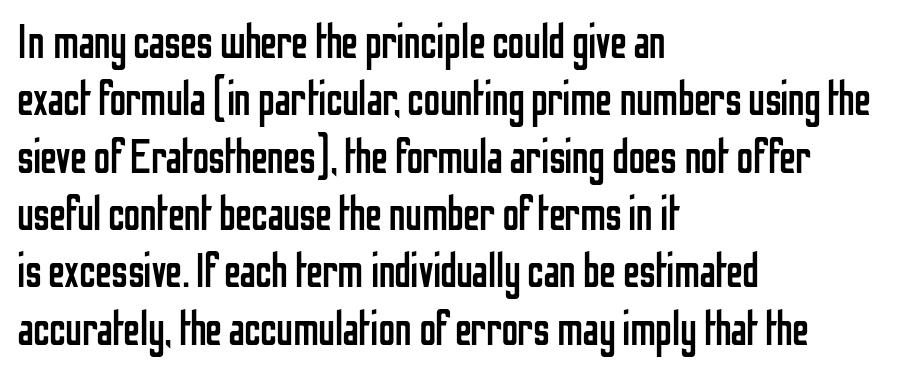
The image shows 47 px regular-weight, condensed sans-serif type, upright; set left-aligned, line spacing 1.22x, normal letter spacing, not underlined; low stroke contrast and a medium x-height.
